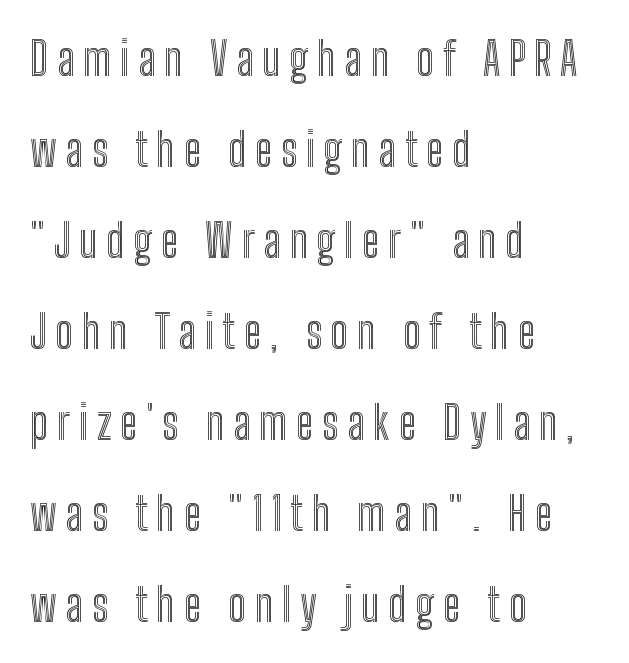
The image shows 46 px condensed type, upright; set left-aligned, loose line spacing (1.98x), not underlined; a medium x-height.
